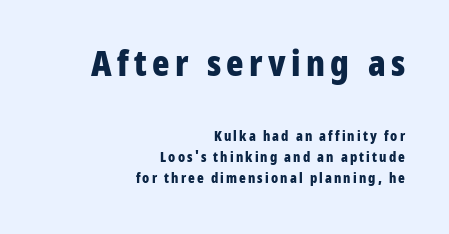
{"serif": "no", "italic": "no", "bold": "yes", "weight": "bold", "width": "condensed", "stroke_contrast": "low", "x_height": "medium", "monospaced": "no", "underline": "no", "align": "right", "line_spacing": "normal", "line_spacing_ratio": 1.52, "larger_block": "first", "size_ratio": 2.57, "glyph_px": 36}
